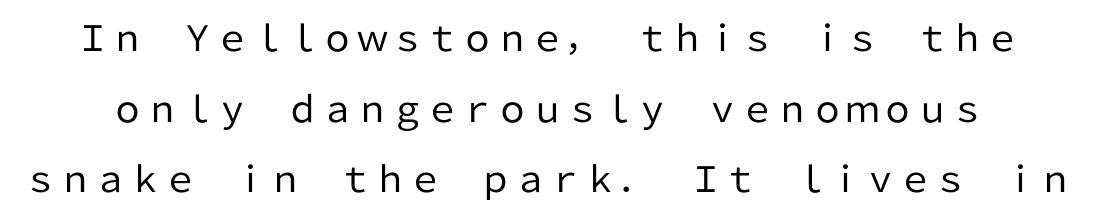
{"serif": "no", "italic": "no", "bold": "no", "weight": "regular", "width": "normal", "stroke_contrast": "low", "x_height": "medium", "monospaced": "no", "underline": "no", "line_spacing": "loose", "line_spacing_ratio": 2.02, "letter_spacing": "normal", "letter_spacing_em": 0.0, "glyph_px": 35}
